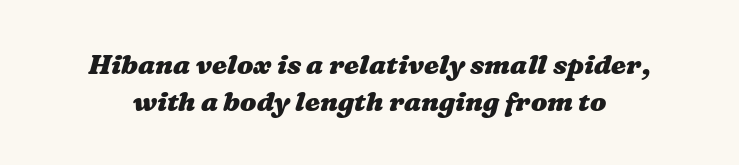
Q: Is the text bold? A: Yes.
Q: Is the text underlined? A: No.
Q: Is the spacing between letters normal or unusually wide? A: Normal.
Q: Is the spacing between lines tight, normal or loose? A: Normal.
